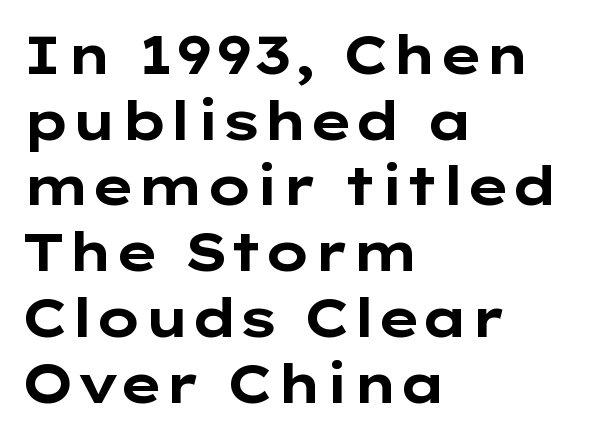
The image shows 53 px bold, wide sans-serif type, upright; set left-aligned, line spacing 1.24x, normal letter spacing, not underlined; low stroke contrast and a medium x-height.
